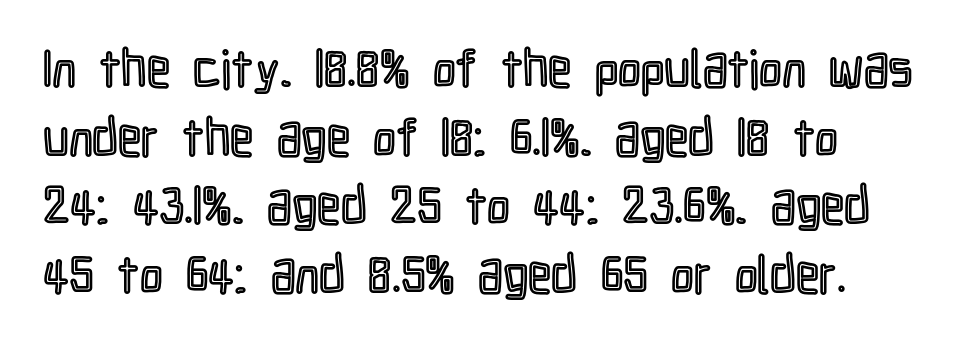
The image shows 52 px condensed type, upright; set normal line spacing (1.32x), normal letter spacing, not underlined; a medium x-height.
